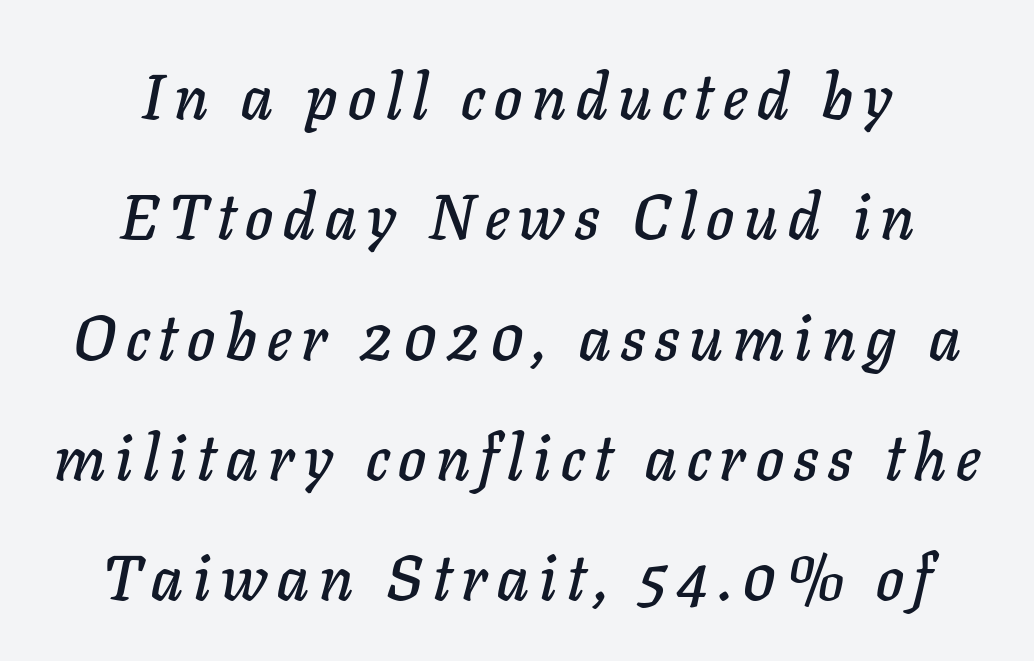
Line starts and ends both wander, symmetrically. Quick note: italic. Glance below the letters and you will spot only blank space. The passage shown is typed in a proportional face where columns would drift.
